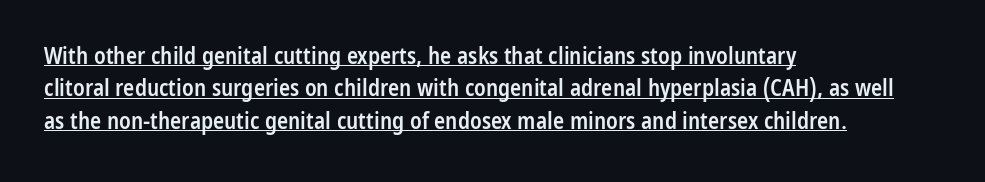
As a designer I'd log this as weight 600, semibold. This sample uses an upright cut, with every glyph sitting square on the baseline. The lettering is marked with a stroke running underneath it. Does the copy run flush right? No — it runs flush left. The rows are spaced the way most documents space them.
